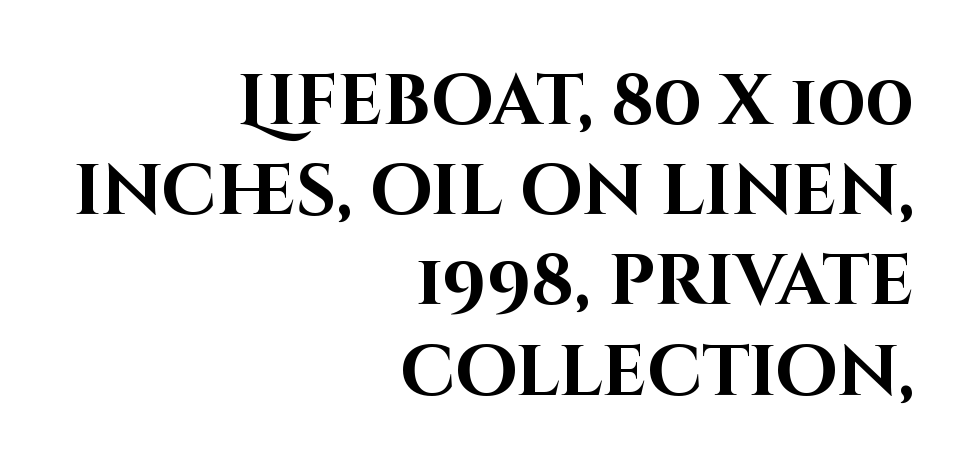
{"serif": "no", "italic": "no", "bold": "yes", "weight": "bold", "width": "normal", "stroke_contrast": "high", "x_height": "large", "monospaced": "no", "underline": "no", "align": "right", "line_spacing": "normal", "line_spacing_ratio": 1.27, "letter_spacing": "normal", "letter_spacing_em": 0.0, "glyph_px": 71}
